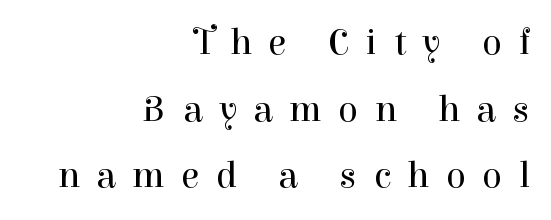
Q: Is the text bold? A: No.
Q: Is the text italic (slanted)? A: No, it is upright.
Q: Is the typeface a serif or a sans-serif typeface? A: Serif.
Q: Is the text underlined? A: No.
Q: How is the paragraph aligned? A: Right-aligned.
Q: Is the spacing between letters normal or unusually wide? A: Unusually wide.
Q: Width (condensed, normal, or wide)? A: Normal.
Q: Stroke contrast? A: High.
Q: x-height? A: Medium.
Q: Monospaced? A: No.
